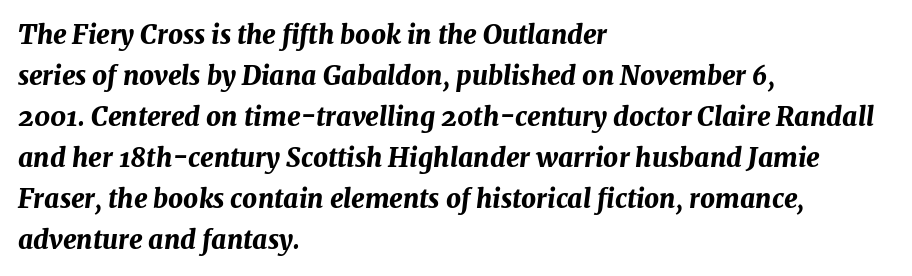
{"italic": "yes", "lean": "right", "slant_degrees": 7, "bold": "yes", "underline": "no", "align": "left", "line_spacing": "normal", "line_spacing_ratio": 1.58, "letter_spacing": "normal", "letter_spacing_em": 0.0, "glyph_px": 26}
